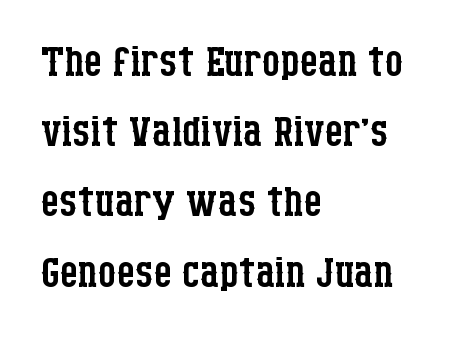
The image shows 58 px regular-weight, condensed serif type, upright; set left-aligned, line spacing 1.21x, normal letter spacing, not underlined; low stroke contrast and a large x-height.
